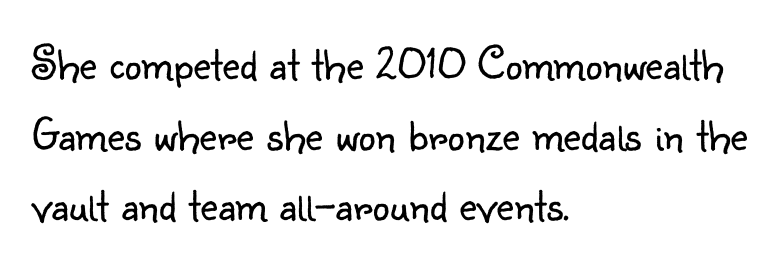
The image shows 48 px light sans-serif type, upright; set left-aligned, normal line spacing (1.47x), normal letter spacing, not underlined; low stroke contrast and a small x-height.
